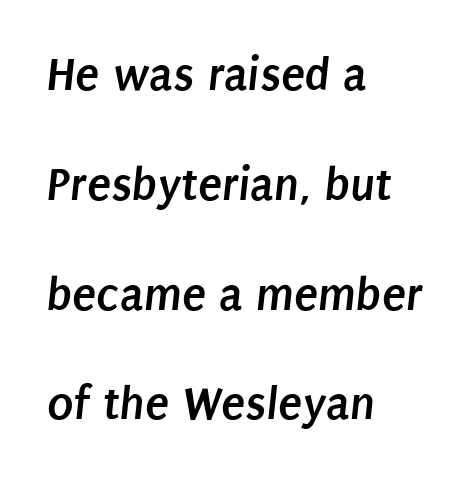
Tracking value appears to be zero — textbook default spacing. Set as a true bold cut, around the 700 mark. Descender tails drop into unmarked territory. The compositor pushed each line to the left boundary. Varying glyph widths throughout — classic text-font behaviour. Regarding leading, the lines here are spaced well apart.
